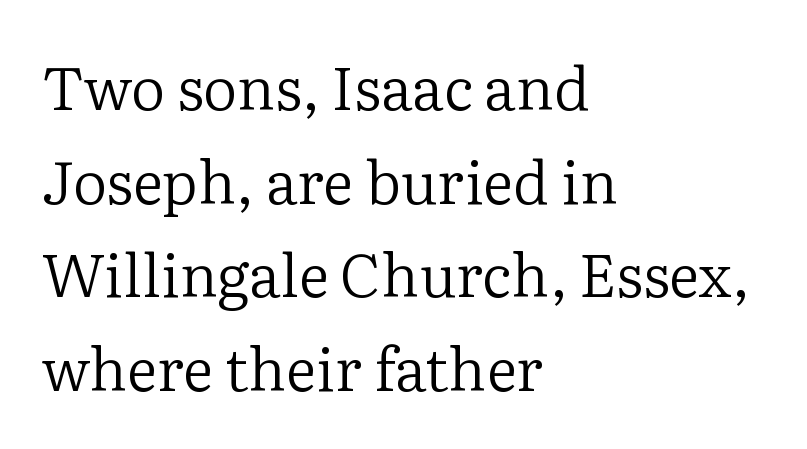
{"serif": "yes", "italic": "no", "bold": "no", "weight": "regular", "width": "normal", "stroke_contrast": "low", "x_height": "medium", "monospaced": "no", "underline": "no", "align": "left", "line_spacing": "normal", "line_spacing_ratio": 1.56, "letter_spacing": "normal", "letter_spacing_em": 0.0, "glyph_px": 60}
